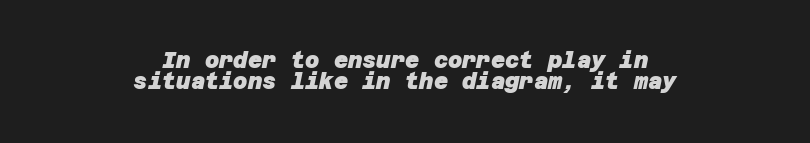
{"bold": "yes", "underline": "no", "align": "center", "line_spacing": "tight", "line_spacing_ratio": 0.97, "letter_spacing": "normal", "letter_spacing_em": 0.0, "glyph_px": 22}
